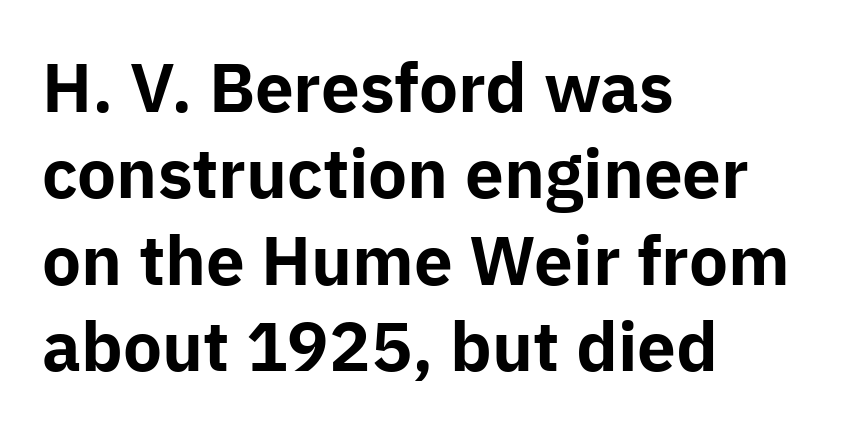
Q: Is the text bold? A: Yes.
Q: Is the text italic (slanted)? A: No, it is upright.
Q: Is the typeface a serif or a sans-serif typeface? A: Sans-serif.
Q: Is the text underlined? A: No.
Q: How is the paragraph aligned? A: Left-aligned.
Q: Is the spacing between letters normal or unusually wide? A: Normal.
Q: Is the spacing between lines tight, normal or loose? A: Normal.
Q: Width (condensed, normal, or wide)? A: Normal.
Q: Stroke contrast? A: Low.
Q: x-height? A: Medium.
Q: Monospaced? A: No.
